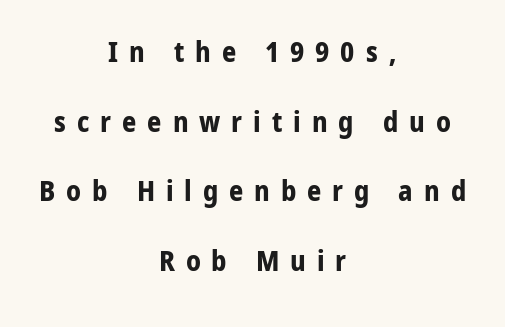
{"serif": "no", "italic": "no", "bold": "yes", "weight": "bold", "width": "normal", "stroke_contrast": "low", "x_height": "medium", "monospaced": "no", "underline": "no", "align": "center", "line_spacing": "loose", "line_spacing_ratio": 2.49, "letter_spacing": "wide", "letter_spacing_em": 0.39, "glyph_px": 28}
